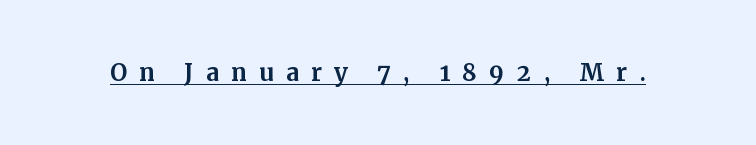
The type is letterspaced generously, with wide tracking. These lines are rendered in a variable-pitch font. Posture: upright roman. To sum up the face: it has serifs. Like a heading marked for emphasis, these lines bear an underscore.
